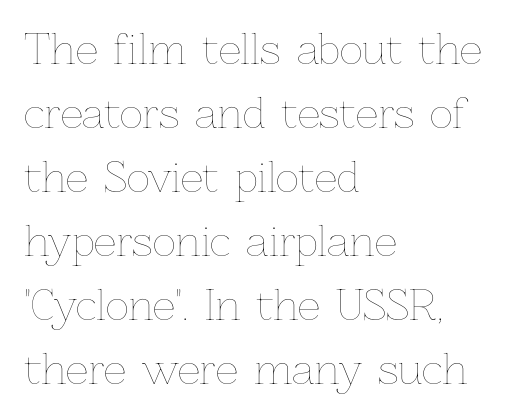
Q: Is the text bold? A: No.
Q: Is the text italic (slanted)? A: No, it is upright.
Q: Is the text underlined? A: No.
Q: How is the paragraph aligned? A: Left-aligned.
Q: Is the spacing between letters normal or unusually wide? A: Normal.
Q: Is the spacing between lines tight, normal or loose? A: Normal.
Q: Width (condensed, normal, or wide)? A: Normal.
Q: Stroke contrast? A: Low.
Q: x-height? A: Medium.
Q: Monospaced? A: No.
